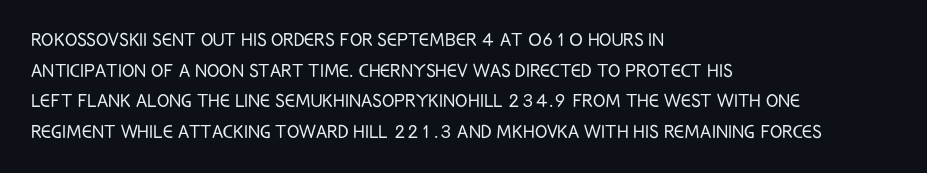
{"italic": "no", "bold": "no", "underline": "no", "align": "left", "line_spacing": "normal", "line_spacing_ratio": 1.33, "letter_spacing": "normal", "letter_spacing_em": 0.0, "glyph_px": 23}
